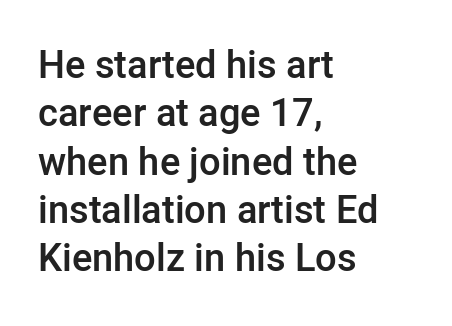
Q: Is the text bold? A: Semi-bold.
Q: Is the text italic (slanted)? A: No, it is upright.
Q: Is the typeface a serif or a sans-serif typeface? A: Sans-serif.
Q: Is the text underlined? A: No.
Q: How is the paragraph aligned? A: Left-aligned.
Q: Is the spacing between letters normal or unusually wide? A: Normal.
Q: Is the spacing between lines tight, normal or loose? A: Normal.
Q: Width (condensed, normal, or wide)? A: Normal.
Q: Stroke contrast? A: Low.
Q: x-height? A: Medium.
Q: Monospaced? A: No.
